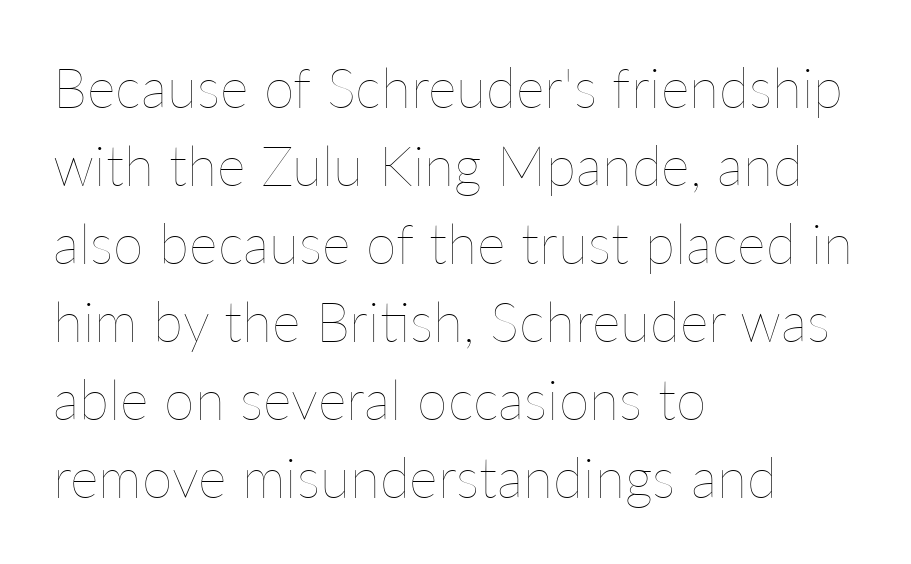
The image shows 55 px thin type, upright; set left-aligned, normal line spacing (1.42x), normal letter spacing, not underlined; low stroke contrast and a medium x-height.
